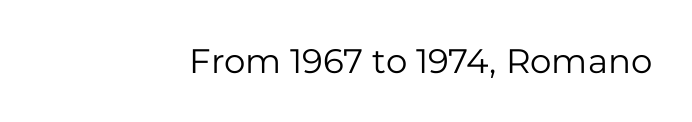
Q: Is the text bold? A: No.
Q: Is the text italic (slanted)? A: No, it is upright.
Q: Is the typeface a serif or a sans-serif typeface? A: Sans-serif.
Q: Is the text underlined? A: No.
Q: Is the spacing between letters normal or unusually wide? A: Normal.
Q: Width (condensed, normal, or wide)? A: Normal.
Q: Stroke contrast? A: Low.
Q: x-height? A: Medium.
Q: Monospaced? A: No.
